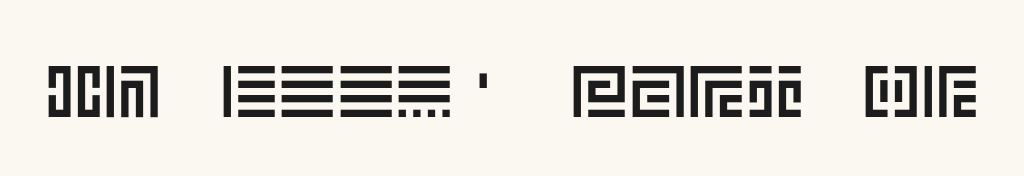
Q: Is the text italic (slanted)? A: No, it is upright.
Q: Is the text underlined? A: No.
Q: Is the spacing between letters normal or unusually wide? A: Normal.
Q: Width (condensed, normal, or wide)? A: Normal.
Q: x-height? A: Large.
